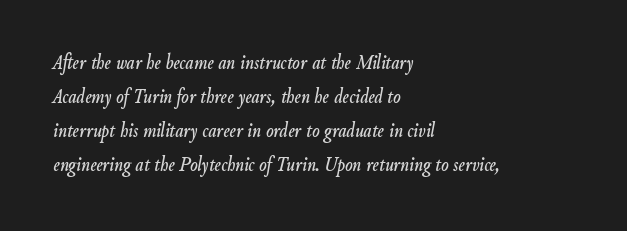
Slant detected: the letters are inclined. The typesetter chose a ragged-right arrangement here. Honestly, there is no underline to notice here at all. Students, observe: this is what conventionally led text looks like. Nothing unusual about the tracking: characters are spaced as the font intends.
